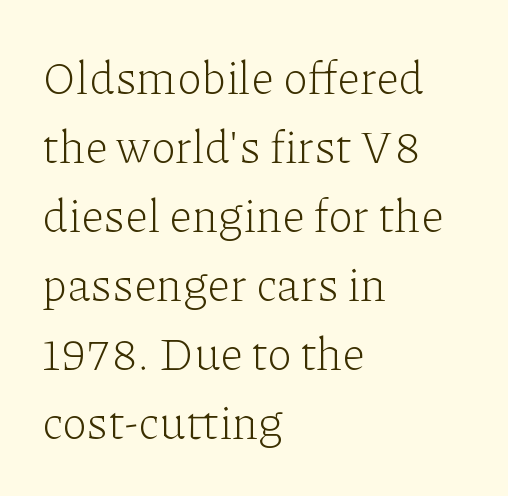
Q: Is the text bold? A: No.
Q: Is the text italic (slanted)? A: No, it is upright.
Q: Is the typeface a serif or a sans-serif typeface? A: Serif.
Q: Is the text underlined? A: No.
Q: How is the paragraph aligned? A: Left-aligned.
Q: Is the spacing between letters normal or unusually wide? A: Normal.
Q: Is the spacing between lines tight, normal or loose? A: Normal.
Q: Width (condensed, normal, or wide)? A: Normal.
Q: Stroke contrast? A: Low.
Q: x-height? A: Medium.
Q: Monospaced? A: No.
